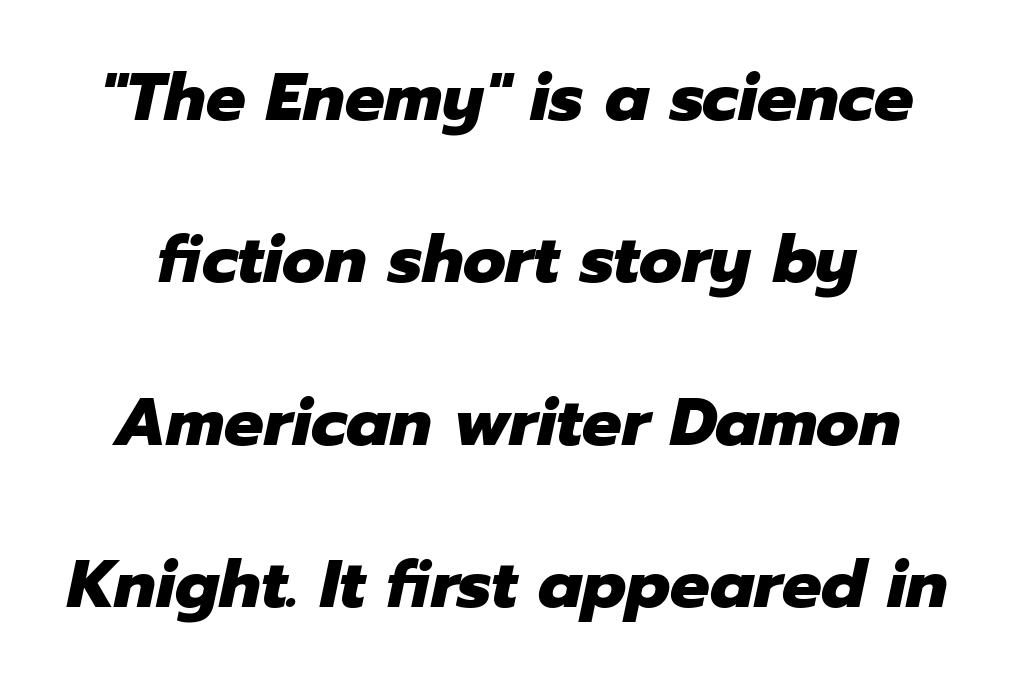
Q: Is the text bold? A: Yes.
Q: Is the text italic (slanted)? A: Yes, it leans right by about 12 degrees.
Q: Is the text underlined? A: No.
Q: Is the spacing between letters normal or unusually wide? A: Normal.
Q: Is the spacing between lines tight, normal or loose? A: Loose.
Q: Width (condensed, normal, or wide)? A: Normal.
Q: Stroke contrast? A: Low.
Q: x-height? A: Medium.
Q: Monospaced? A: No.
